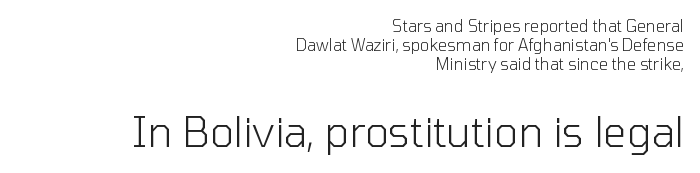
Quick note: underline off. Small over large — that's the arrangement of the two blocks here. The lettering holds an erect, upright posture throughout. Unbolded letterforms with no extra heft.
